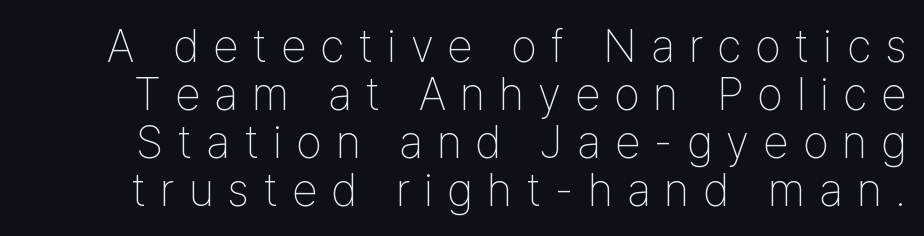
The image shows 46 px thin, condensed sans-serif type, upright; set tight line spacing (1.04x), unusually wide letter spacing (+0.31 em), not underlined; low stroke contrast and a medium x-height.
